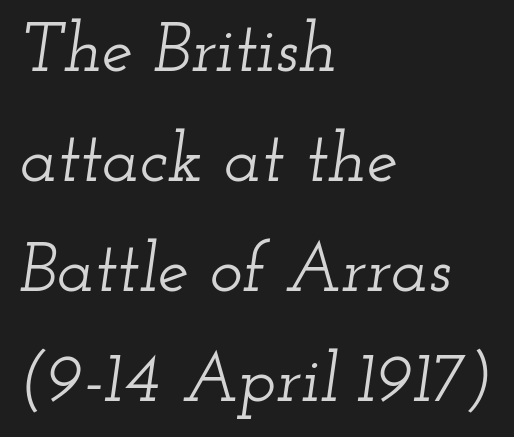
The image shows 70 px wide serif type, italic (leaning right); set left-aligned, normal line spacing (1.57x), normal letter spacing, not underlined; low stroke contrast and a small x-height.
